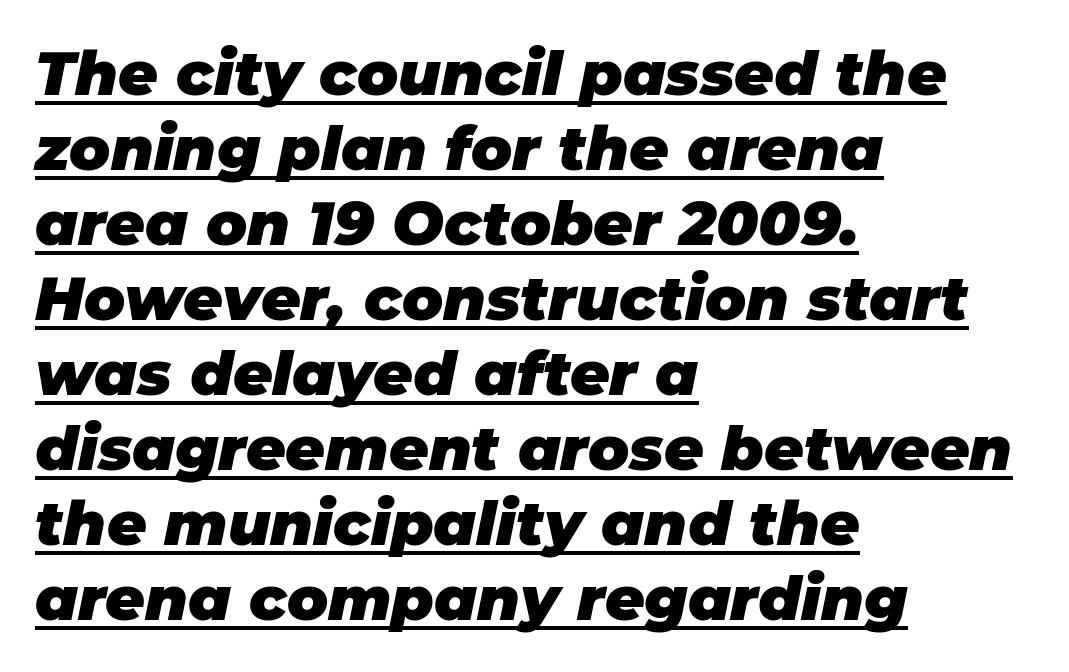
{"italic": "yes", "lean": "right", "slant_degrees": 11, "bold": "yes", "weight": "heavy", "width": "normal", "stroke_contrast": "low", "x_height": "large", "monospaced": "no", "underline": "yes", "align": "left", "line_spacing_ratio": 1.23, "letter_spacing": "normal", "letter_spacing_em": 0.0, "glyph_px": 61}
